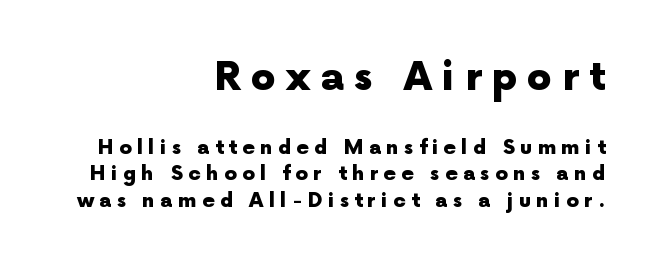
{"serif": "no", "italic": "no", "bold": "yes", "weight": "heavy", "width": "normal", "x_height": "medium", "monospaced": "no", "underline": "no", "align": "right", "line_spacing": "normal", "line_spacing_ratio": 1.31, "letter_spacing": "wide", "letter_spacing_em": 0.26, "larger_block": "first", "size_ratio": 1.95, "glyph_px": 39}
